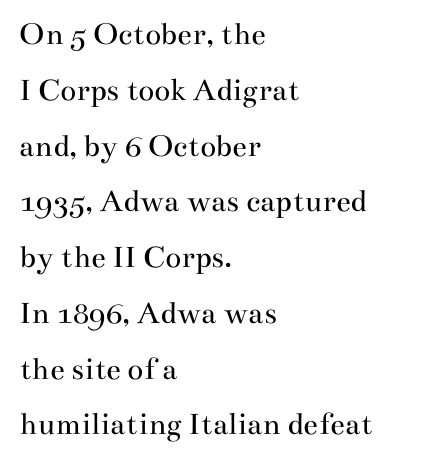
Old-style or modern, the face here clearly has serifs. The setting favours the left margin, as ordinary paragraphs usually do. Is this a fixed-width face? No — the glyphs have proportional, varying widths. Weight: not bold — regular or lighter.
